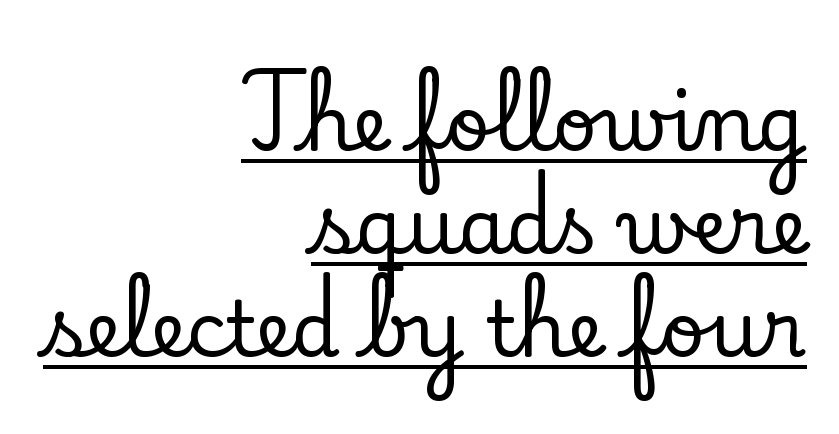
{"serif": "yes", "italic": "no", "width": "normal", "stroke_contrast": "low", "x_height": "small", "monospaced": "no", "underline": "yes", "align": "right", "line_spacing": "normal", "line_spacing_ratio": 1.34, "letter_spacing": "normal", "letter_spacing_em": 0.0, "glyph_px": 77}
